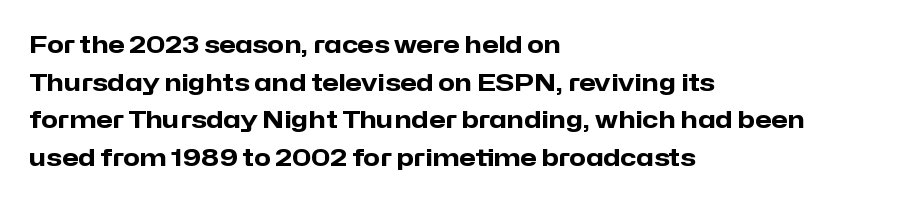
{"italic": "no", "bold": "yes", "underline": "no", "align": "left", "line_spacing": "normal", "line_spacing_ratio": 1.57, "letter_spacing": "normal", "letter_spacing_em": 0.0, "glyph_px": 24}
